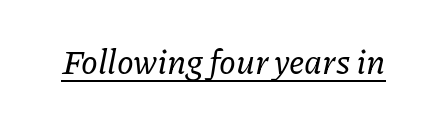
{"serif": "yes", "italic": "yes", "lean": "right", "slant_degrees": 11, "width": "normal", "stroke_contrast": "low", "x_height": "medium", "monospaced": "no", "underline": "yes", "letter_spacing": "normal", "letter_spacing_em": 0.0, "glyph_px": 34}
